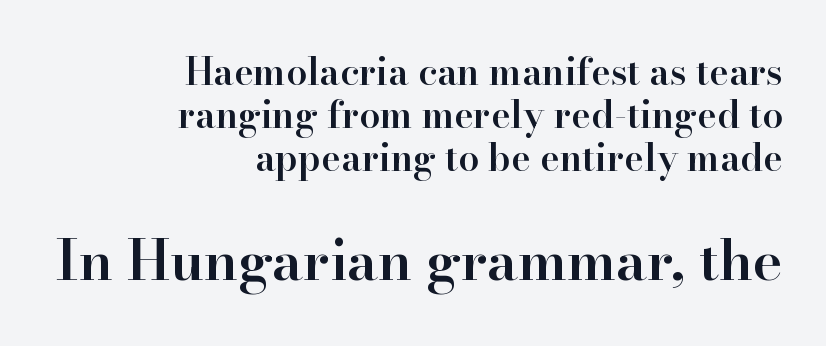
{"serif": "yes", "italic": "no", "bold": "semi", "weight": "semibold", "width": "normal", "stroke_contrast": "high", "x_height": "small", "monospaced": "no", "underline": "no", "align": "right", "line_spacing_ratio": 1.16, "letter_spacing": "normal", "letter_spacing_em": 0.0, "larger_block": "second", "size_ratio": 1.51, "glyph_px": 56}
